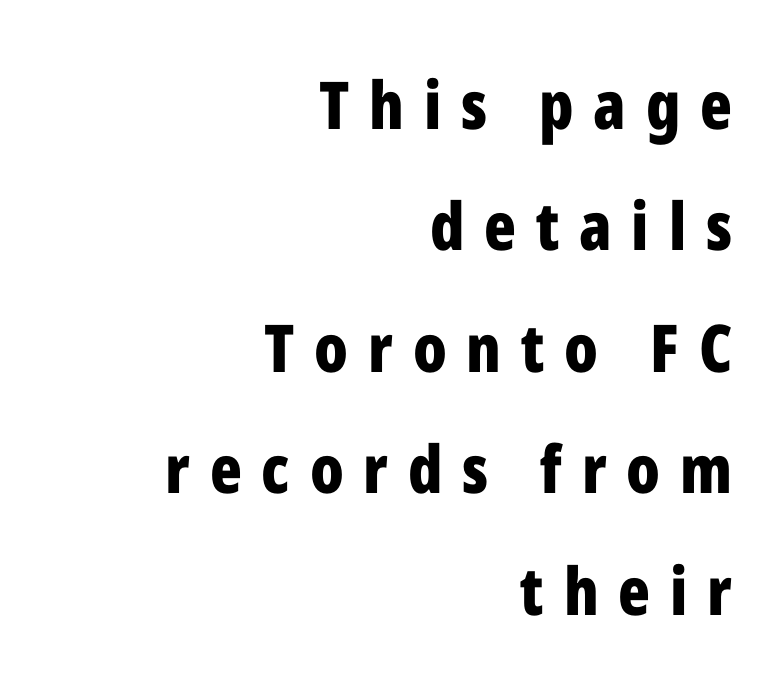
The image shows 66 px bold, condensed sans-serif type, upright; set right-aligned, line spacing 1.84x, unusually wide letter spacing (+0.3 em), not underlined; low stroke contrast and a medium x-height.
